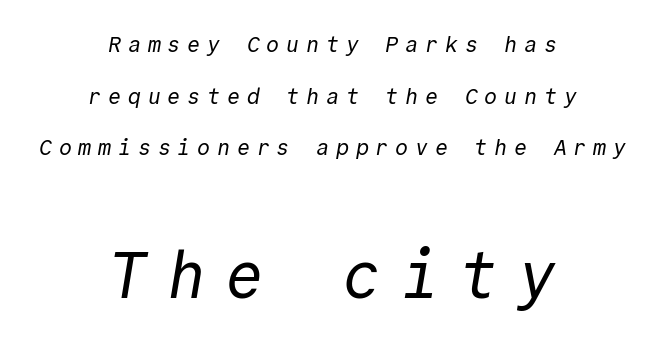
{"serif": "no", "bold": "no", "weight": "regular", "width": "normal", "x_height": "medium", "monospaced": "yes", "underline": "no", "align": "center", "line_spacing": "loose", "line_spacing_ratio": 2.35, "letter_spacing": "wide", "letter_spacing_em": 0.3, "larger_block": "second", "size_ratio": 2.95, "glyph_px": 65}
